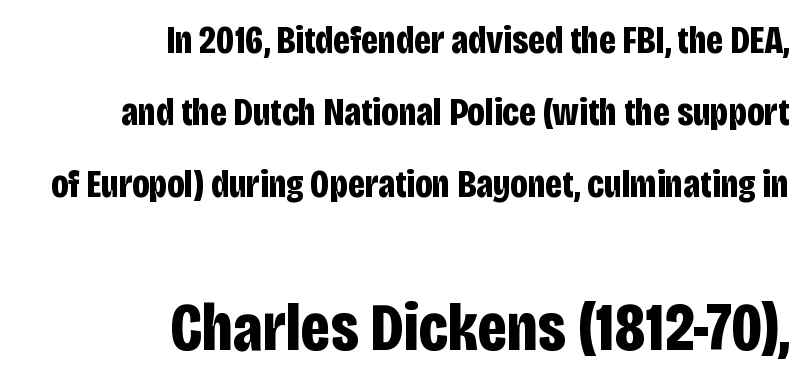
{"serif": "no", "italic": "no", "bold": "yes", "weight": "bold", "width": "condensed", "stroke_contrast": "low", "x_height": "large", "monospaced": "no", "underline": "no", "align": "right", "line_spacing_ratio": 1.84, "letter_spacing": "normal", "letter_spacing_em": 0.0, "larger_block": "second", "size_ratio": 1.74, "glyph_px": 68}
